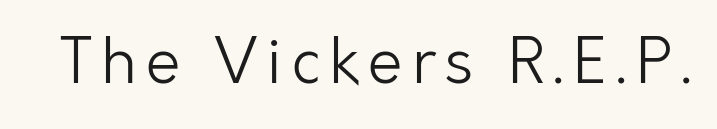
{"serif": "no", "italic": "no", "bold": "no", "weight": "light", "width": "normal", "stroke_contrast": "low", "x_height": "medium", "monospaced": "no", "underline": "no", "glyph_px": 62}
